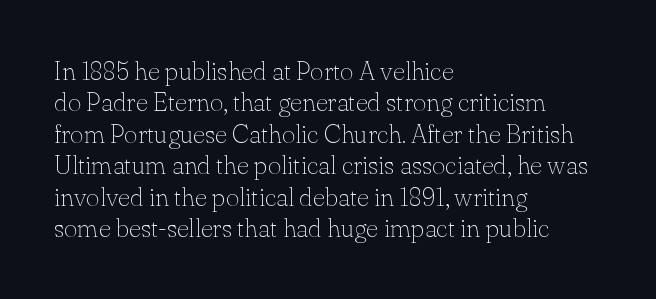
What stands out about the letter spacing? Nothing — it is the standard amount. The rendering anchors every line to the left-hand side. A light-to-regular cut is what we see here. Ordinary non-slanted type is in use.
